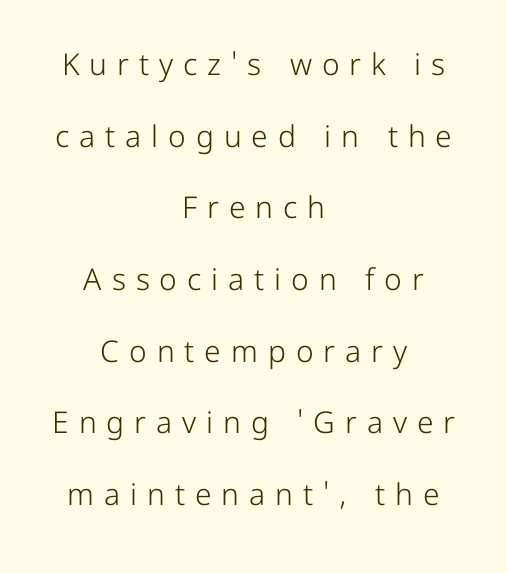
{"serif": "no", "italic": "no", "bold": "no", "weight": "light", "width": "normal", "stroke_contrast": "low", "x_height": "medium", "monospaced": "no", "underline": "no", "align": "center", "line_spacing": "loose", "line_spacing_ratio": 2.39, "letter_spacing": "wide", "letter_spacing_em": 0.33, "glyph_px": 30}
